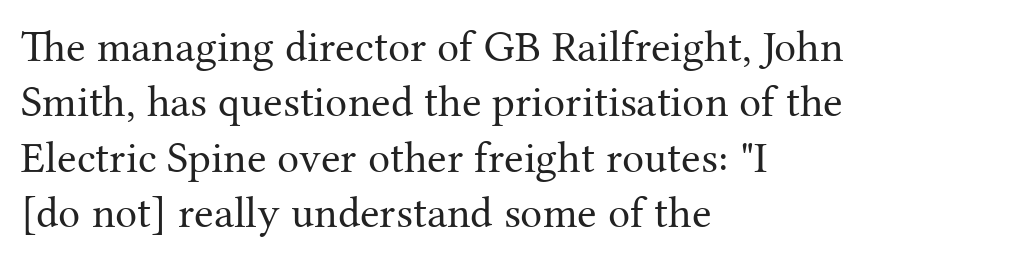
Q: Is the text bold? A: No.
Q: Is the text italic (slanted)? A: No, it is upright.
Q: Is the typeface a serif or a sans-serif typeface? A: Serif.
Q: Is the text underlined? A: No.
Q: How is the paragraph aligned? A: Left-aligned.
Q: Is the spacing between letters normal or unusually wide? A: Normal.
Q: Is the spacing between lines tight, normal or loose? A: Normal.
Q: Width (condensed, normal, or wide)? A: Normal.
Q: Stroke contrast? A: Medium.
Q: x-height? A: Medium.
Q: Monospaced? A: No.
